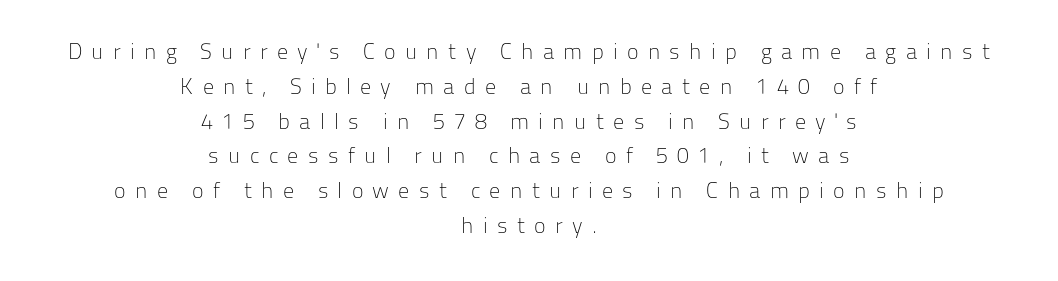
Here the glyphs are tracked loosely, breaking word shapes into spaced letters. The lines are quadded center. Regarding leading, the lines here are spaced in the standard way. Nope, not italic — everything's standing straight.
